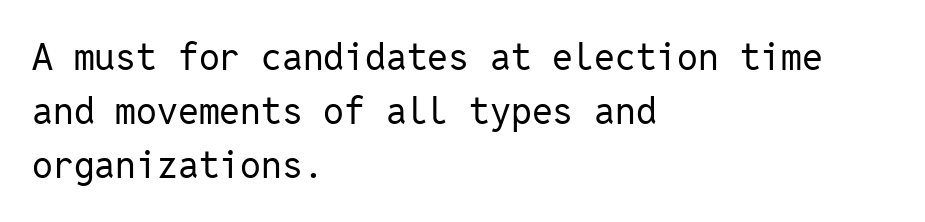
The image shows 37 px regular-weight sans-serif type, upright, monospaced; set left-aligned, normal line spacing (1.46x), normal letter spacing, not underlined; low stroke contrast and a medium x-height.
